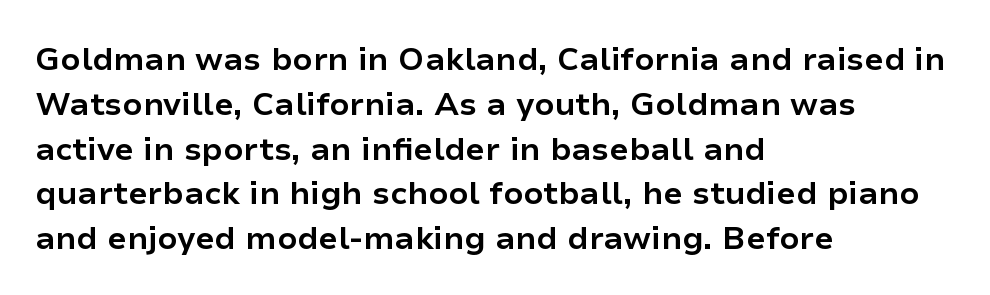
{"serif": "no", "italic": "no", "bold": "yes", "weight": "bold", "width": "normal", "stroke_contrast": "low", "x_height": "medium", "monospaced": "no", "underline": "no", "align": "left", "line_spacing": "normal", "line_spacing_ratio": 1.4, "letter_spacing": "normal", "letter_spacing_em": 0.0, "glyph_px": 32}
